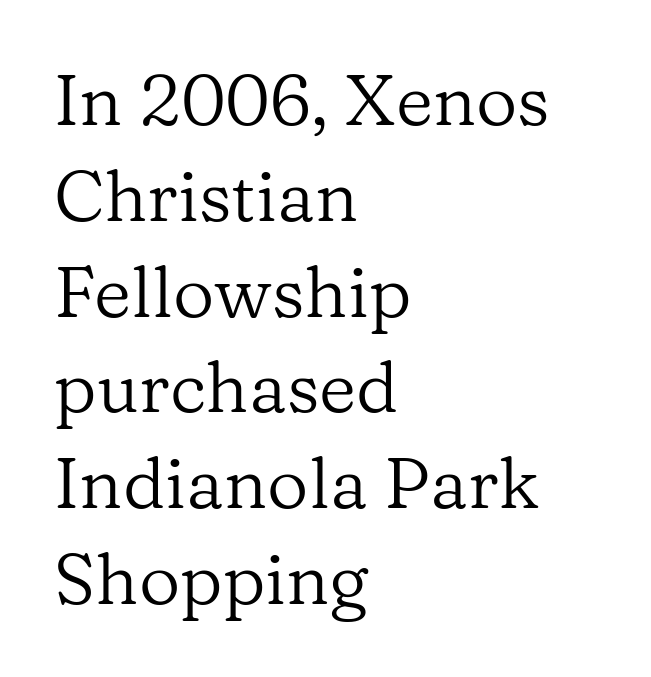
{"serif": "yes", "italic": "no", "bold": "no", "weight": "regular", "width": "normal", "stroke_contrast": "low", "x_height": "medium", "monospaced": "no", "underline": "no", "align": "left", "line_spacing": "normal", "line_spacing_ratio": 1.33, "letter_spacing": "normal", "letter_spacing_em": 0.0, "glyph_px": 72}
